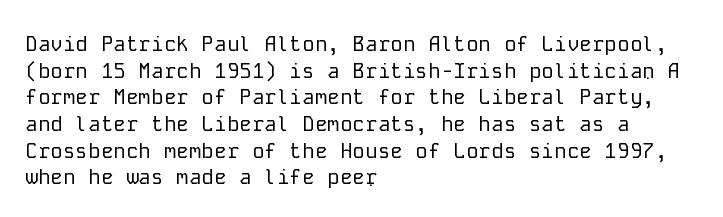
The image shows 21 px text type, upright; set left-aligned, normal line spacing (1.27x), normal letter spacing, not underlined.
